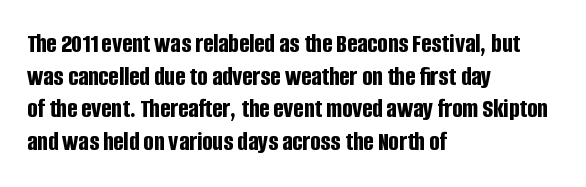
The image shows 27 px bold type, upright; set left-aligned, line spacing 1.21x, normal letter spacing, not underlined.
